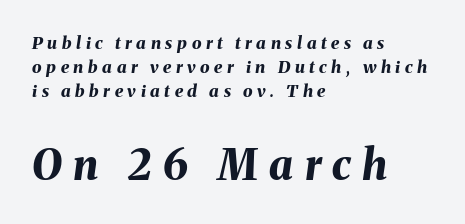
{"italic": "yes", "lean": "right", "slant_degrees": 8, "bold": "yes", "weight": "bold", "width": "normal", "stroke_contrast": "medium", "x_height": "medium", "monospaced": "no", "underline": "no", "align": "left", "line_spacing": "normal", "line_spacing_ratio": 1.41, "letter_spacing": "wide", "letter_spacing_em": 0.27, "larger_block": "second", "size_ratio": 2.47, "glyph_px": 42}
